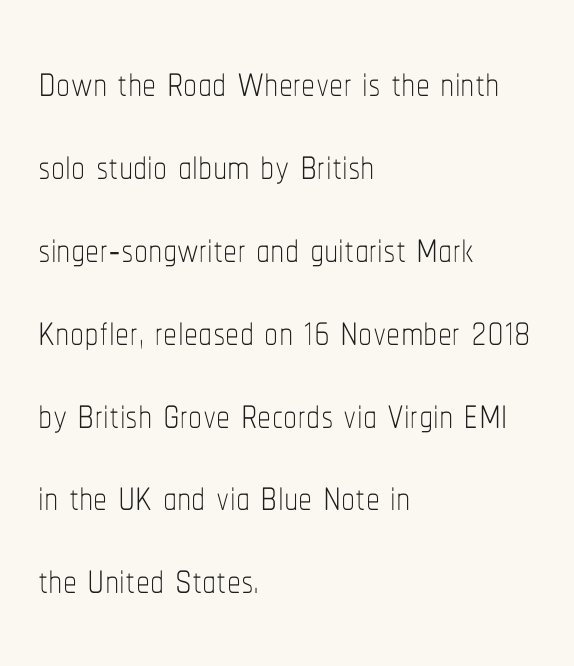
Q: Is the text bold? A: No.
Q: Is the text italic (slanted)? A: No, it is upright.
Q: Is the text underlined? A: No.
Q: How is the paragraph aligned? A: Left-aligned.
Q: Is the spacing between letters normal or unusually wide? A: Normal.
Q: Is the spacing between lines tight, normal or loose? A: Normal.
Q: Width (condensed, normal, or wide)? A: Condensed.
Q: Stroke contrast? A: Low.
Q: x-height? A: Medium.
Q: Monospaced? A: No.
